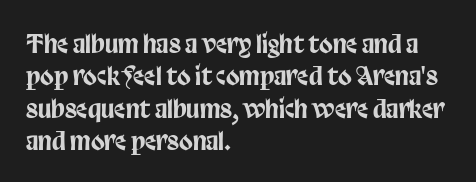
Q: Is the text italic (slanted)? A: No, it is upright.
Q: Is the text underlined? A: No.
Q: How is the paragraph aligned? A: Left-aligned.
Q: Is the spacing between letters normal or unusually wide? A: Normal.
Q: Is the spacing between lines tight, normal or loose? A: Normal.
